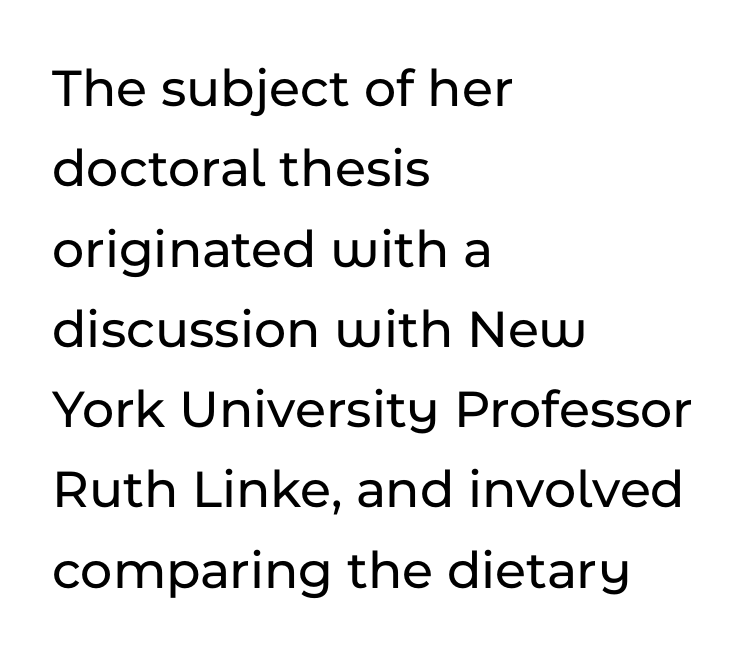
Q: Is the text italic (slanted)? A: No, it is upright.
Q: Is the typeface a serif or a sans-serif typeface? A: Sans-serif.
Q: Is the text underlined? A: No.
Q: How is the paragraph aligned? A: Left-aligned.
Q: Is the spacing between letters normal or unusually wide? A: Normal.
Q: Is the spacing between lines tight, normal or loose? A: Normal.
Q: Width (condensed, normal, or wide)? A: Normal.
Q: Stroke contrast? A: Low.
Q: x-height? A: Medium.
Q: Monospaced? A: No.
